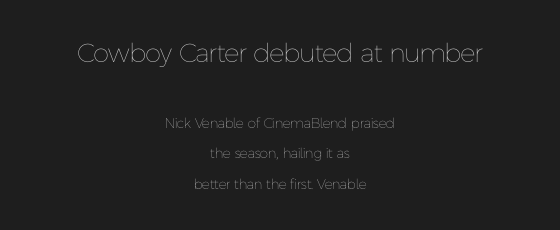
Q: Is the text bold? A: No.
Q: Is the text italic (slanted)? A: No, it is upright.
Q: Is the text underlined? A: No.
Q: How is the paragraph aligned? A: Centered.
Q: Is the spacing between letters normal or unusually wide? A: Normal.
Q: Is the spacing between lines tight, normal or loose? A: Loose.
Q: Which block of text is set in a larger size, the first (top) or the second (bottom)? A: The first (top) one.
